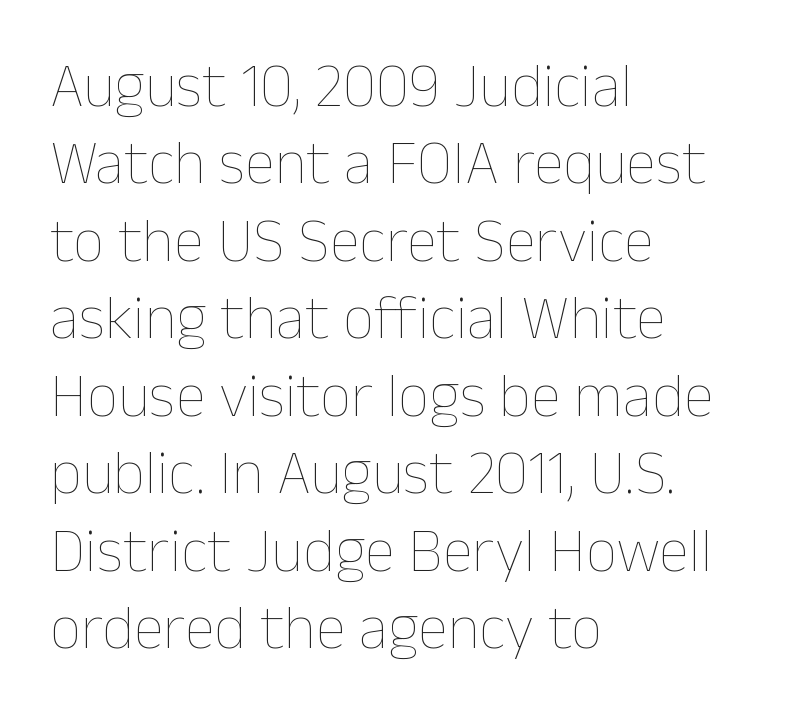
{"italic": "no", "bold": "no", "weight": "thin", "width": "normal", "stroke_contrast": "low", "x_height": "medium", "monospaced": "no", "underline": "no", "align": "left", "line_spacing": "normal", "line_spacing_ratio": 1.25, "letter_spacing": "normal", "letter_spacing_em": 0.0, "glyph_px": 62}
